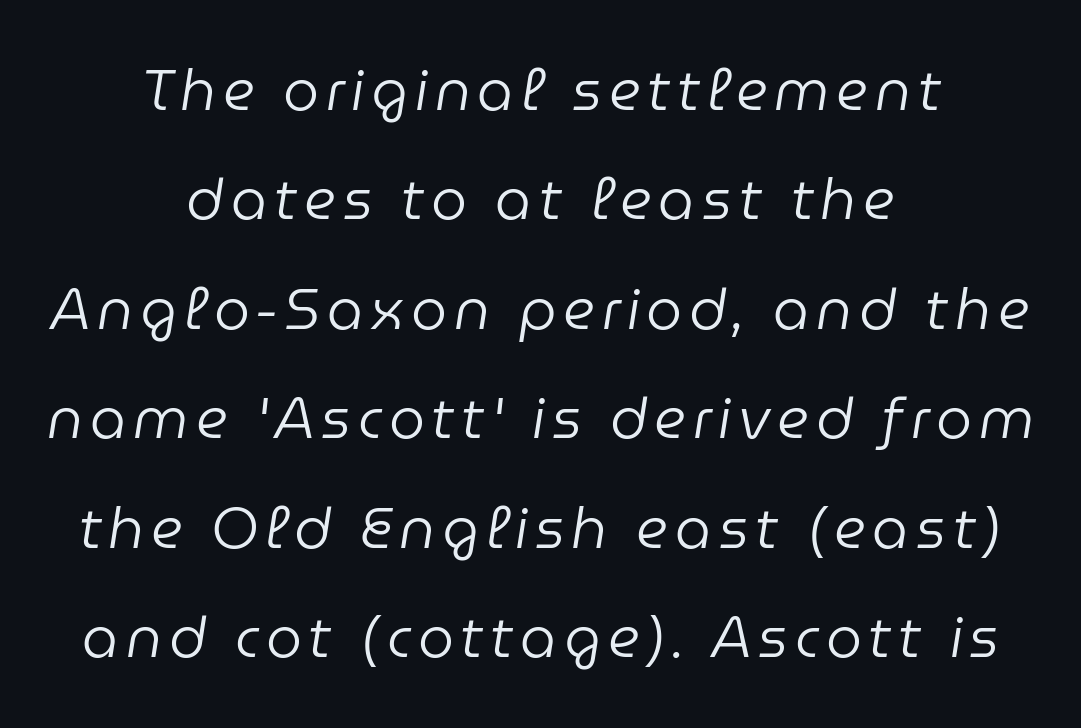
{"italic": "yes", "lean": "right", "slant_degrees": 9, "bold": "no", "weight": "regular", "width": "normal", "stroke_contrast": "low", "x_height": "medium", "monospaced": "no", "underline": "no", "align": "center", "line_spacing": "loose", "line_spacing_ratio": 1.92, "glyph_px": 57}
